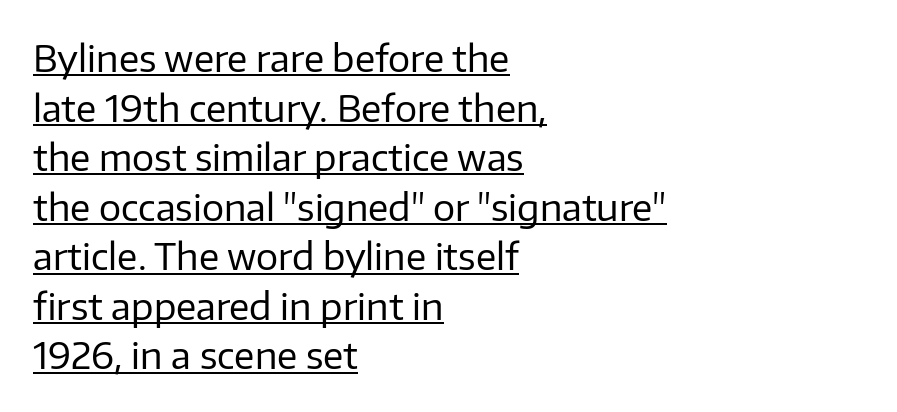
No italicization has been applied; the sample stays upright. What kind of face is this? One without serifs — a sans. Caption: lettering with a line underneath. One glance says typical: line gaps are just what's usual.
